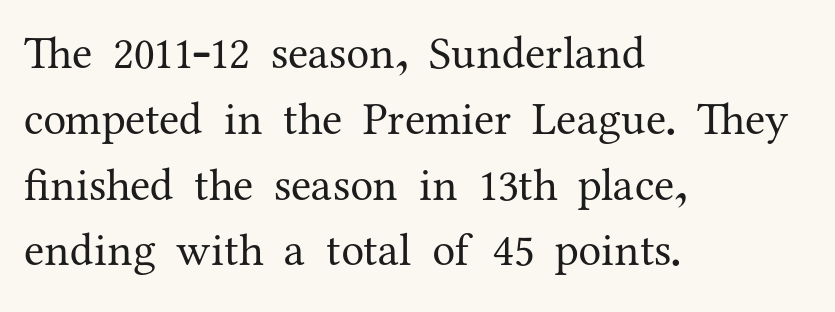
Q: Is the text bold? A: No.
Q: Is the text italic (slanted)? A: No, it is upright.
Q: Is the typeface a serif or a sans-serif typeface? A: Serif.
Q: Is the text underlined? A: No.
Q: How is the paragraph aligned? A: Left-aligned.
Q: Is the spacing between letters normal or unusually wide? A: Normal.
Q: Is the spacing between lines tight, normal or loose? A: Normal.
Q: Width (condensed, normal, or wide)? A: Normal.
Q: Stroke contrast? A: Medium.
Q: x-height? A: Medium.
Q: Monospaced? A: No.
